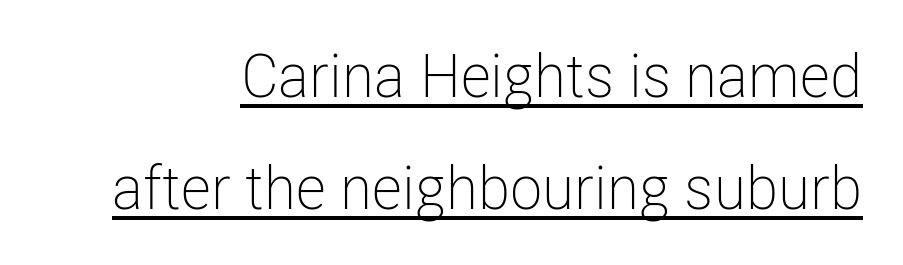
Each letter keeps its own natural width here, so spacing adapts to shape. The characters are drawn with everyday or finer stroke widths. Tracking here is standard; glyphs follow each other at the usual distance. Characters remain perfectly vertical along every line. The glyphs in this specimen are sans serif. A rule runs beneath these lines of type.
